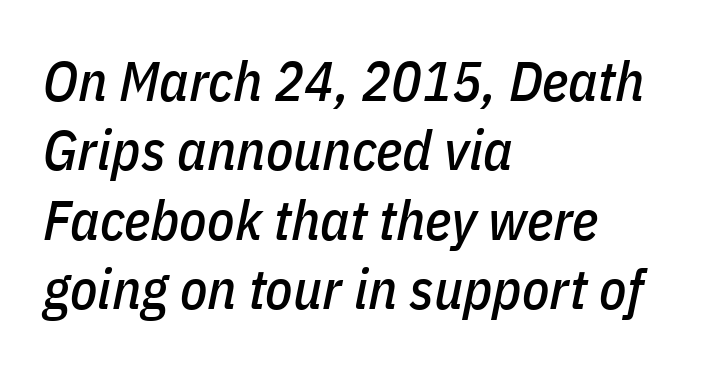
Words appear dense and cohesive because spacing is normal. You can tell it's italic because the verticals aren't actually vertical. Plain, unruled lines of type. Looks like regular typesetting: each glyph gets only the width it needs.
